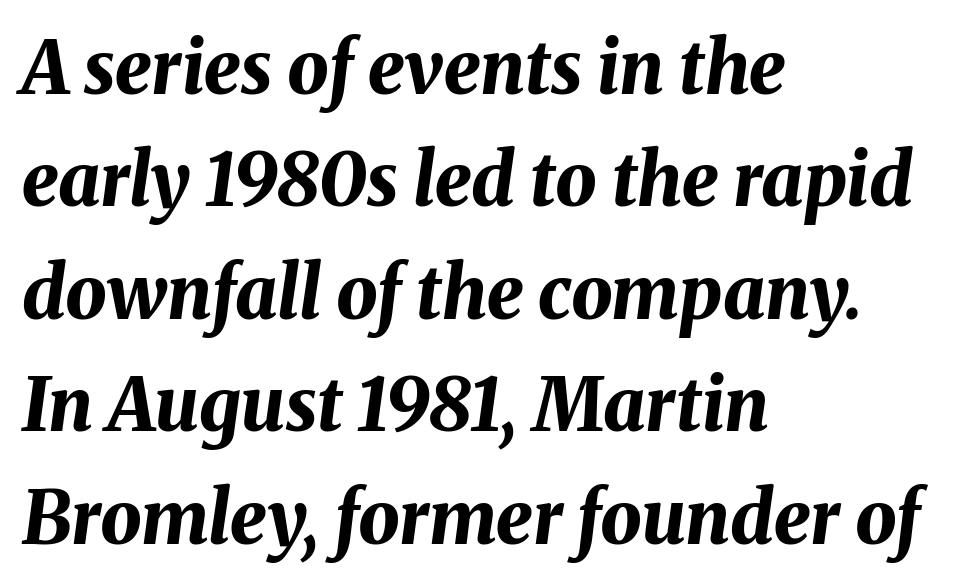
The image shows 73 px bold type, italic (leaning right); set left-aligned, normal line spacing (1.54x), normal letter spacing, not underlined; medium stroke contrast and a medium x-height.
